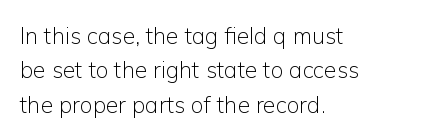
{"italic": "no", "bold": "no", "underline": "no", "align": "left", "line_spacing": "normal", "line_spacing_ratio": 1.5, "letter_spacing": "normal", "letter_spacing_em": 0.0, "glyph_px": 23}
